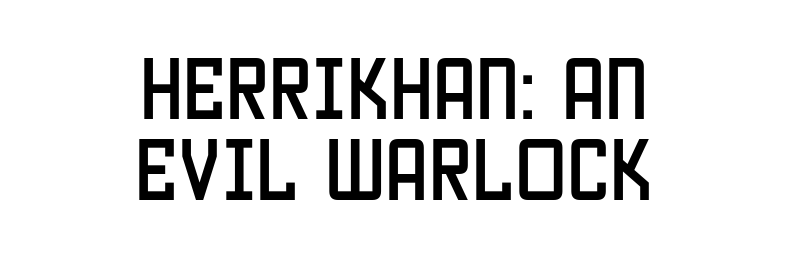
Q: Is the text italic (slanted)? A: No, it is upright.
Q: Is the typeface a serif or a sans-serif typeface? A: Sans-serif.
Q: Is the text underlined? A: No.
Q: How is the paragraph aligned? A: Centered.
Q: Is the spacing between letters normal or unusually wide? A: Normal.
Q: Width (condensed, normal, or wide)? A: Condensed.
Q: Stroke contrast? A: Low.
Q: x-height? A: Large.
Q: Monospaced? A: No.
